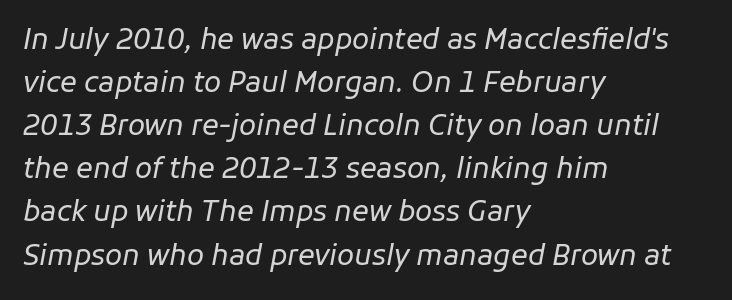
Q: Is the text bold? A: No.
Q: Is the text italic (slanted)? A: Yes, it leans right by about 11 degrees.
Q: Is the text underlined? A: No.
Q: How is the paragraph aligned? A: Left-aligned.
Q: Is the spacing between letters normal or unusually wide? A: Normal.
Q: Is the spacing between lines tight, normal or loose? A: Normal.
Q: Width (condensed, normal, or wide)? A: Normal.
Q: Stroke contrast? A: Low.
Q: x-height? A: Medium.
Q: Monospaced? A: No.
